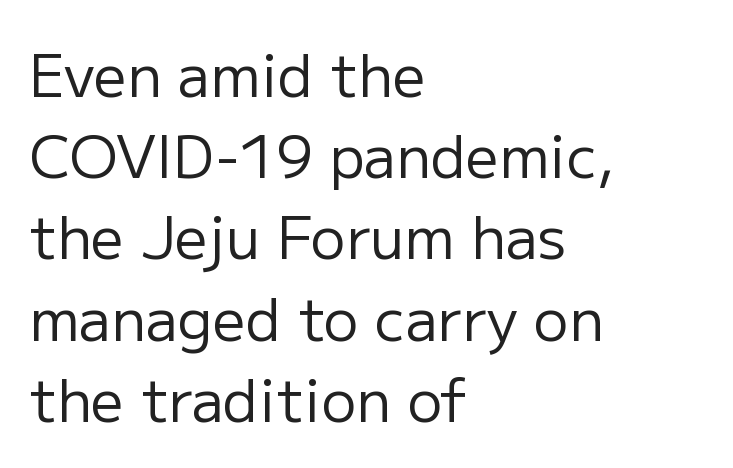
{"serif": "no", "italic": "no", "bold": "no", "weight": "regular", "width": "normal", "stroke_contrast": "low", "x_height": "medium", "monospaced": "no", "underline": "no", "align": "left", "line_spacing": "normal", "line_spacing_ratio": 1.4, "letter_spacing": "normal", "letter_spacing_em": 0.0, "glyph_px": 58}
